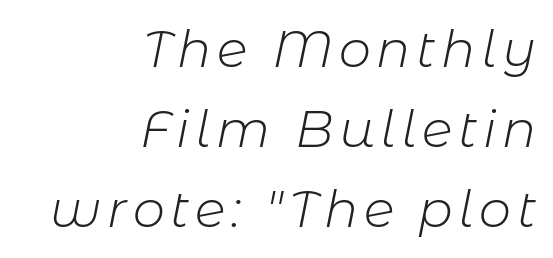
The image shows 51 px light type, italic (leaning right); set right-aligned, normal line spacing (1.57x), not underlined; low stroke contrast and a medium x-height.
